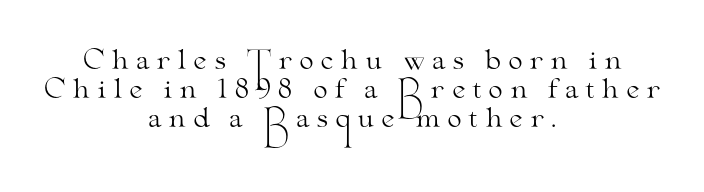
Weight: regular or lighter. Interline gaps are noticeably narrow in this sample. Just letters on the line, the space beneath them empty. Horizontally, the lines are justified to the midpoint only. Upright lettering throughout.
